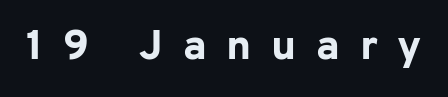
The font is running at its bold setting. Words appear elongated and porous because spacing is wide. A typesetter would call this proportional, since set widths differ per character. Letters rest on an invisible, unmarked baseline. Ordinary non-slanted type is in use. The designer went with a sans here, leaving each stem footless.
